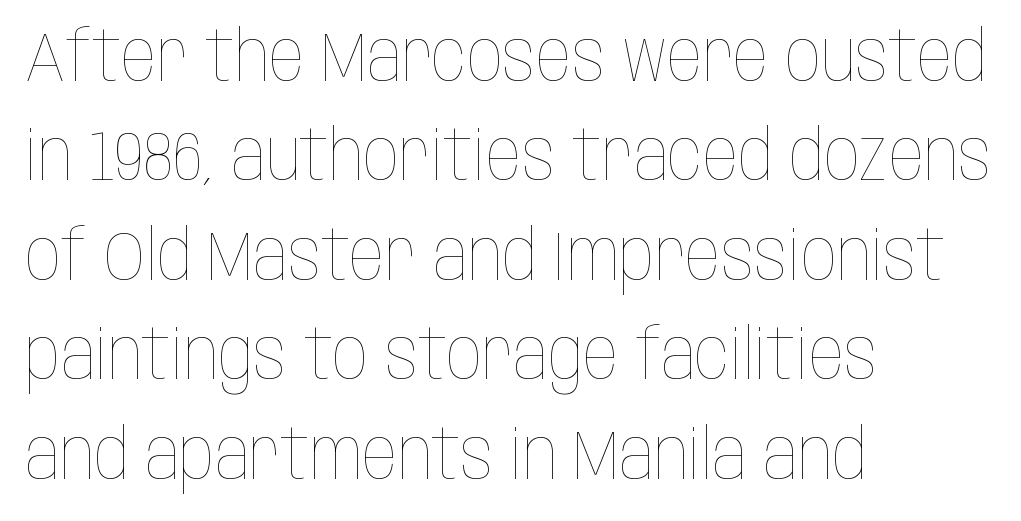
Q: Is the text bold? A: No.
Q: Is the text italic (slanted)? A: No, it is upright.
Q: Is the text underlined? A: No.
Q: How is the paragraph aligned? A: Left-aligned.
Q: Is the spacing between letters normal or unusually wide? A: Normal.
Q: Is the spacing between lines tight, normal or loose? A: Normal.
Q: Width (condensed, normal, or wide)? A: Condensed.
Q: Stroke contrast? A: Low.
Q: x-height? A: Large.
Q: Monospaced? A: No.
